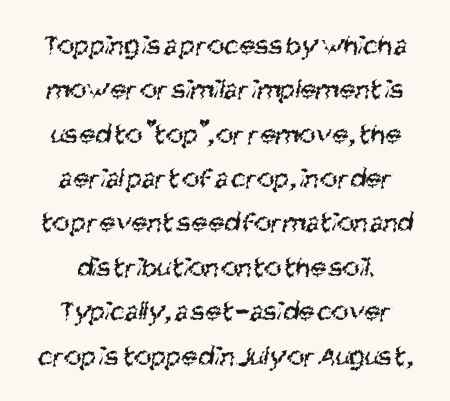
{"serif": "no", "bold": "no", "weight": "regular", "width": "condensed", "stroke_contrast": "medium", "x_height": "large", "monospaced": "no", "underline": "no", "line_spacing": "normal", "line_spacing_ratio": 1.53, "letter_spacing": "normal", "letter_spacing_em": 0.0, "glyph_px": 29}
